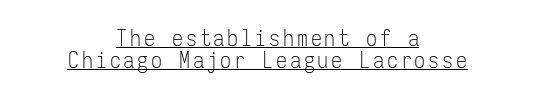
{"italic": "no", "bold": "no", "underline": "yes", "align": "center", "line_spacing": "tight", "line_spacing_ratio": 1.0, "glyph_px": 22}
